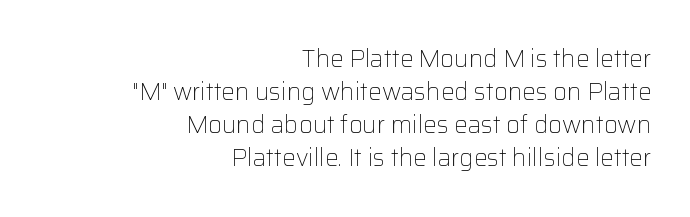
Q: Is the text bold? A: No.
Q: Is the text italic (slanted)? A: No, it is upright.
Q: Is the text underlined? A: No.
Q: How is the paragraph aligned? A: Right-aligned.
Q: Is the spacing between letters normal or unusually wide? A: Normal.
Q: Is the spacing between lines tight, normal or loose? A: Normal.
